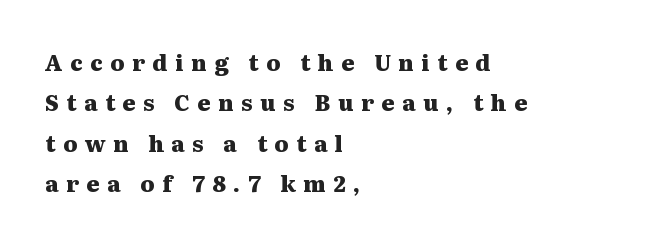
You can tell it's not italic because the verticals are truly vertical. Loose tracking; the words dissolve into strings of separated letters. Casual observation: everything's shoved over to the left. How heavy is the stroke? Heavy — this is a bold. Plain, unruled lines of type.
